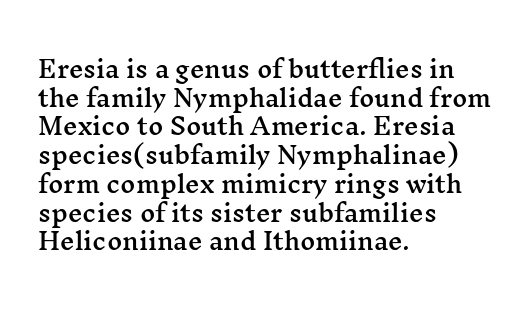
Quick note: not italic, upright. The letters sit at their default tracking, neither squeezed nor spread. The space between consecutive lines is moderate. This sample is left-justified, so line endings fall wherever the words run out. The string is rendered with underlining switched off.
